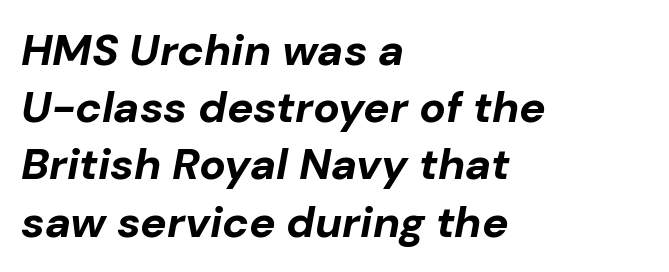
Q: Is the text bold? A: Yes.
Q: Is the text italic (slanted)? A: Yes, it leans right by about 10 degrees.
Q: Is the text underlined? A: No.
Q: How is the paragraph aligned? A: Left-aligned.
Q: Is the spacing between letters normal or unusually wide? A: Normal.
Q: Is the spacing between lines tight, normal or loose? A: Normal.
Q: Width (condensed, normal, or wide)? A: Normal.
Q: Stroke contrast? A: Low.
Q: x-height? A: Medium.
Q: Monospaced? A: No.
